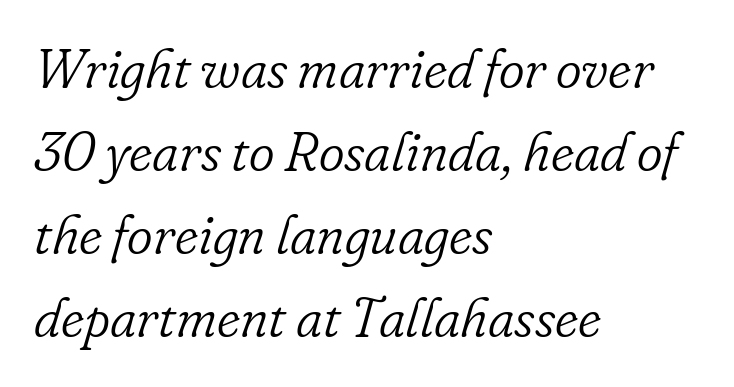
Think standard paragraph weight, or any step lighter than that. The zone under the glyphs is completely vacant. Is the letter spacing exaggerated? No — it looks like the ordinary default. The font family rendered here belongs to the serif group. This block has exactly the height ordinary leading produces.
